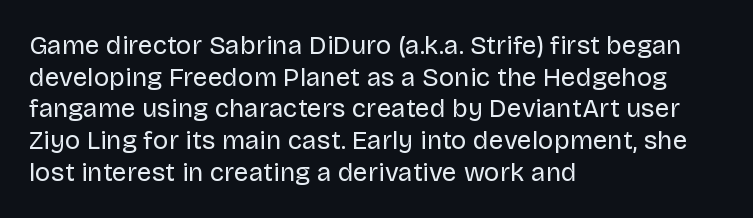
Q: Is the text bold? A: No.
Q: Is the text italic (slanted)? A: No, it is upright.
Q: Is the text underlined? A: No.
Q: How is the paragraph aligned? A: Left-aligned.
Q: Is the spacing between letters normal or unusually wide? A: Normal.
